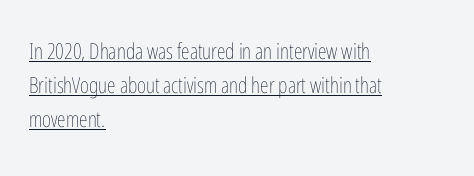
{"italic": "no", "bold": "no", "underline": "yes", "align": "left", "line_spacing": "normal", "line_spacing_ratio": 1.55, "letter_spacing": "normal", "letter_spacing_em": 0.0, "glyph_px": 22}
